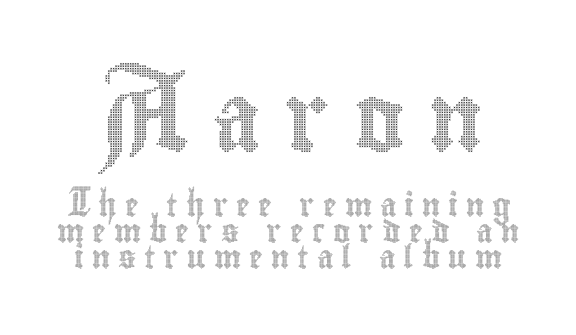
These lines huddle together more closely than default settings would place them. Substantial extra tracking has been applied to these lines. Is there any slant? The stems are plumb. The letters advance in unequal steps, a hallmark of proportional type. The glyphs are unaccompanied by any horizontal stroke below them. Of the two passages, the one on top uses the larger point size.
